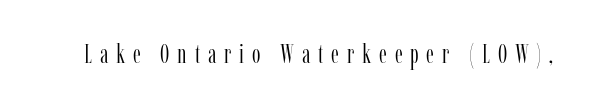
Q: Is the text bold? A: No.
Q: Is the text italic (slanted)? A: No, it is upright.
Q: Is the text underlined? A: No.
Q: Is the spacing between letters normal or unusually wide? A: Unusually wide.
